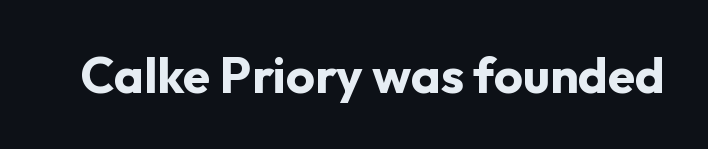
{"serif": "no", "italic": "no", "bold": "yes", "weight": "bold", "width": "normal", "stroke_contrast": "low", "x_height": "medium", "monospaced": "no", "underline": "no", "letter_spacing": "normal", "letter_spacing_em": 0.0, "glyph_px": 50}
